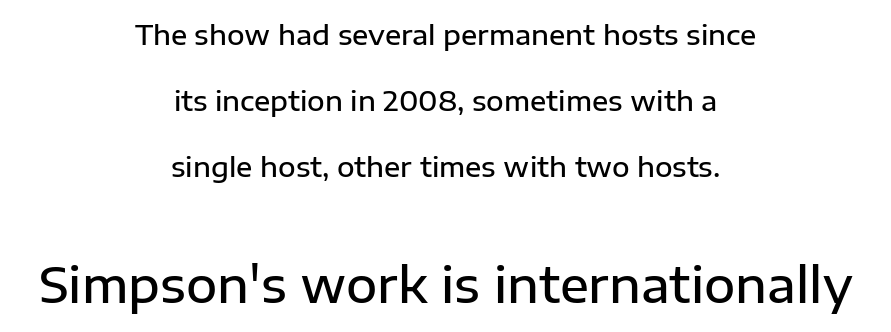
{"serif": "no", "italic": "no", "bold": "semi", "weight": "semibold", "width": "normal", "stroke_contrast": "low", "x_height": "medium", "monospaced": "no", "underline": "no", "align": "center", "line_spacing": "loose", "line_spacing_ratio": 2.44, "letter_spacing": "normal", "letter_spacing_em": 0.0, "larger_block": "second", "size_ratio": 1.78, "glyph_px": 48}
